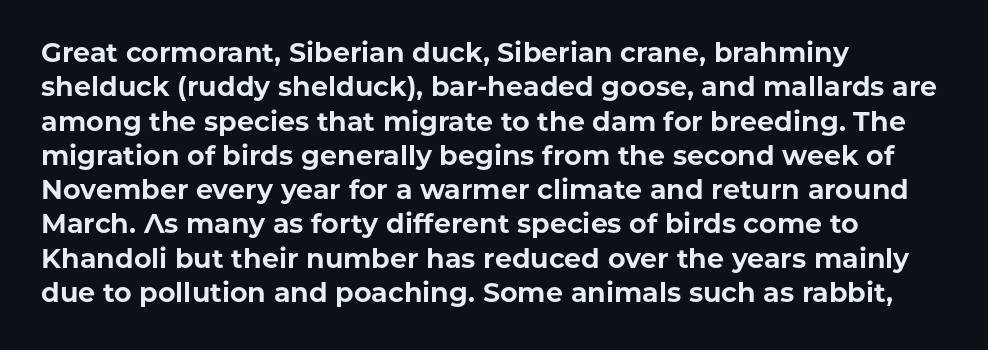
{"italic": "no", "bold": "yes", "underline": "no", "align": "left", "line_spacing": "normal", "line_spacing_ratio": 1.27, "letter_spacing": "normal", "letter_spacing_em": 0.0, "glyph_px": 27}
